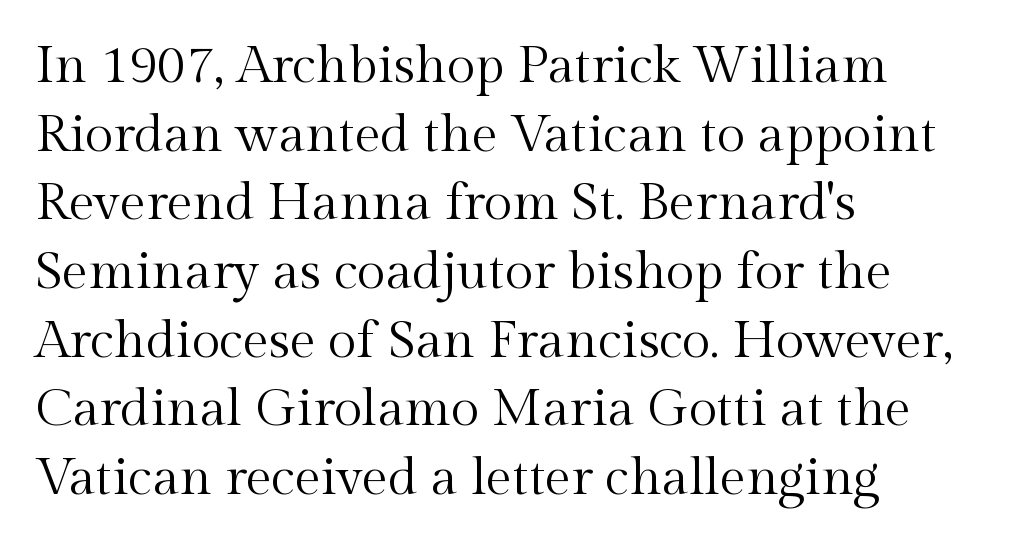
{"serif": "yes", "italic": "no", "bold": "no", "weight": "regular", "width": "normal", "x_height": "medium", "monospaced": "no", "underline": "no", "align": "left", "line_spacing": "normal", "line_spacing_ratio": 1.32, "letter_spacing": "normal", "letter_spacing_em": 0.0, "glyph_px": 52}
